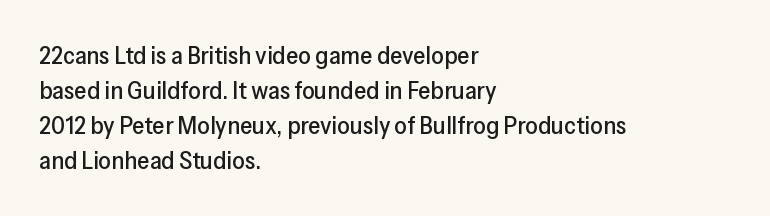
Q: Is the text italic (slanted)? A: No, it is upright.
Q: Is the text underlined? A: No.
Q: How is the paragraph aligned? A: Left-aligned.
Q: Is the spacing between letters normal or unusually wide? A: Normal.
Q: Is the spacing between lines tight, normal or loose? A: Normal.
